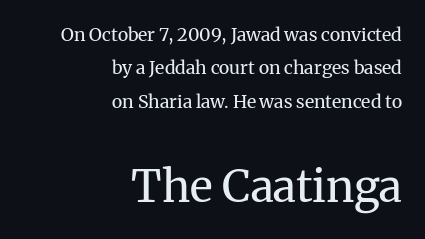
Each word holds together tightly as a unit, with standard inter-letter gaps. Character widths vary here, with narrow letters taking less room than wide ones. Typesetter's note — lower block bumped up in size, upper block left smaller. Check under the words: just untouched page.
